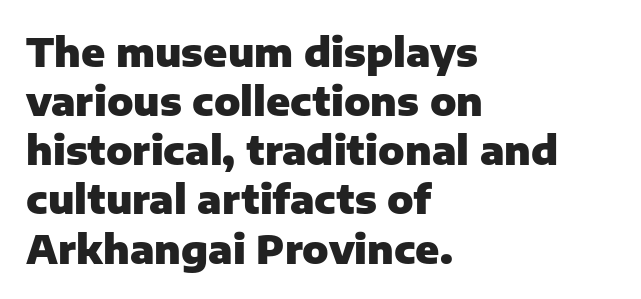
Q: Is the text bold? A: Yes.
Q: Is the text italic (slanted)? A: No, it is upright.
Q: Is the typeface a serif or a sans-serif typeface? A: Sans-serif.
Q: Is the text underlined? A: No.
Q: How is the paragraph aligned? A: Left-aligned.
Q: Is the spacing between letters normal or unusually wide? A: Normal.
Q: Is the spacing between lines tight, normal or loose? A: Normal.
Q: Width (condensed, normal, or wide)? A: Normal.
Q: Stroke contrast? A: Low.
Q: x-height? A: Medium.
Q: Monospaced? A: No.
